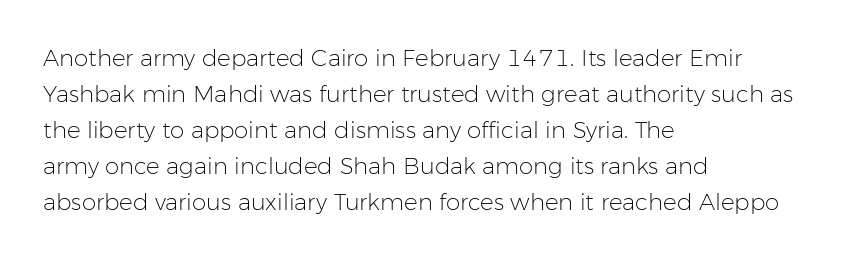
The image shows 23 px text type, upright; set left-aligned, normal line spacing (1.56x), normal letter spacing, not underlined.
